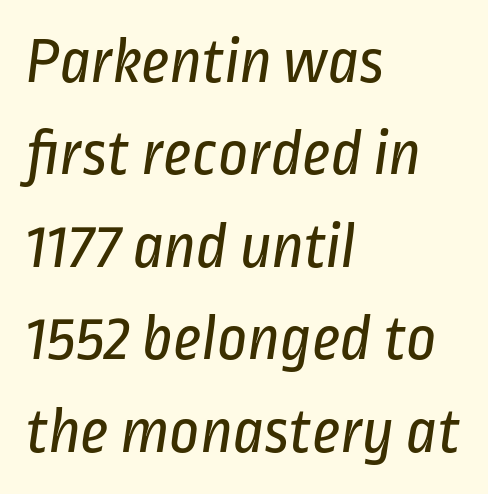
Q: Is the text bold? A: No.
Q: Is the typeface a serif or a sans-serif typeface? A: Sans-serif.
Q: Is the text underlined? A: No.
Q: How is the paragraph aligned? A: Left-aligned.
Q: Is the spacing between letters normal or unusually wide? A: Normal.
Q: Is the spacing between lines tight, normal or loose? A: Normal.
Q: Width (condensed, normal, or wide)? A: Condensed.
Q: Stroke contrast? A: Low.
Q: x-height? A: Medium.
Q: Monospaced? A: No.
